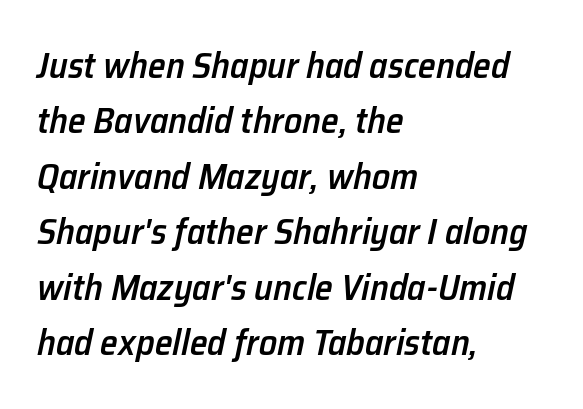
Leftover space on each line is placed entirely after the last word. Looks like regular typesetting: each glyph gets only the width it needs. Slant detected: the letters are inclined. What weight is shown? A semibold, between regular and bold. The area under the type is left untouched. This block has exactly the height ordinary leading produces.
